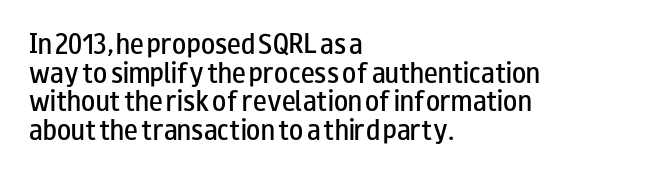
The image shows 23 px text type, upright; set left-aligned, normal line spacing (1.25x), normal letter spacing, not underlined.
